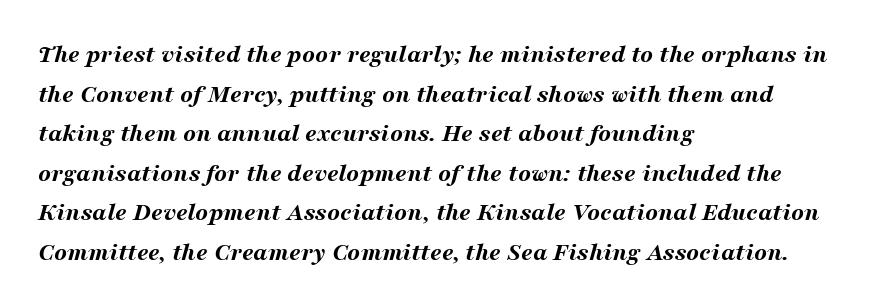
Nothing unusual about the tracking: characters are spaced as the font intends. The area under the type is left untouched. The typesetter chose a ragged-right arrangement here. Each new line begins a customary step beneath the previous one. Would a proofreader flag this as italicized? Yes. This is heavy type, rendered in bold.
